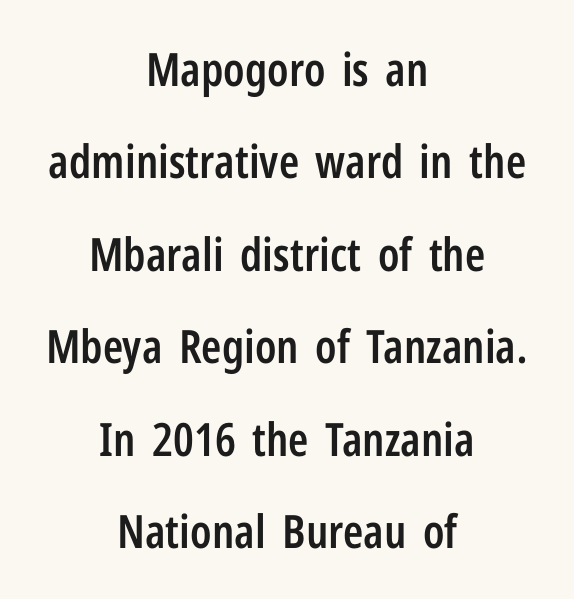
How are the letters spaced? Ordinarily, with no added tracking. The font is running at a semibold setting, under full bold. It's the straight-up-and-down kind of type. Looks like regular typesetting: each glyph gets only the width it needs. A great deal of white space separates one row of letters from the next.
